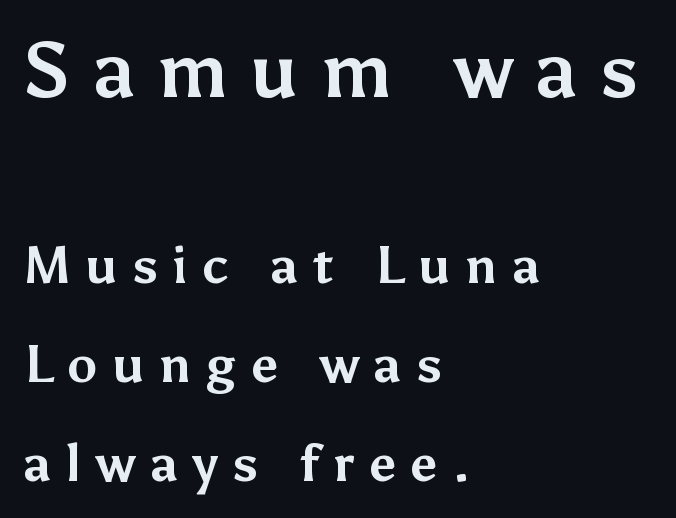
The image shows 77 px bold sans-serif type, upright; set left-aligned, loose line spacing (1.94x), unusually wide letter spacing (+0.28 em), not underlined; the first (top) block is 1.51x larger; medium stroke contrast and a medium x-height.
